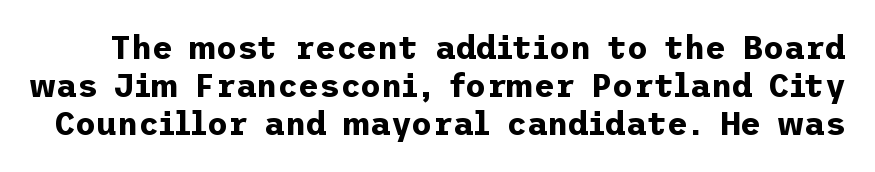
Stroke thickness is high; the sample reads as a true bold. Does the lettering tilt? It doesn't — this is upright. The horizontal fit of the characters is conventional and even. The characters display no serif detailing; their extremities are plain.
